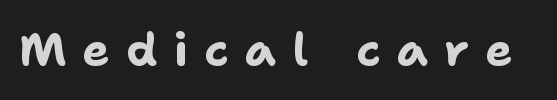
Q: Is the text bold? A: Yes.
Q: Is the text italic (slanted)? A: No, it is upright.
Q: Is the typeface a serif or a sans-serif typeface? A: Sans-serif.
Q: Is the text underlined? A: No.
Q: Is the spacing between letters normal or unusually wide? A: Unusually wide.
Q: Width (condensed, normal, or wide)? A: Normal.
Q: Stroke contrast? A: Low.
Q: x-height? A: Medium.
Q: Monospaced? A: No.
